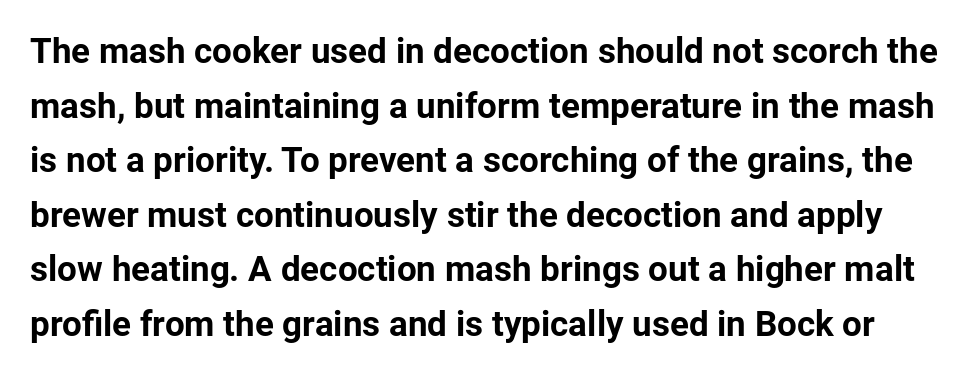
The image shows 35 px bold sans-serif type, upright; set normal line spacing (1.56x), normal letter spacing, not underlined; low stroke contrast and a medium x-height.
